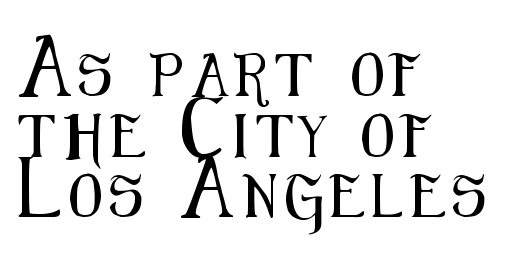
Unmarked baselines from the first word to the last. Unlike italic type, these characters show no tilt at all. Varying glyph widths throughout — classic text-font behaviour.
